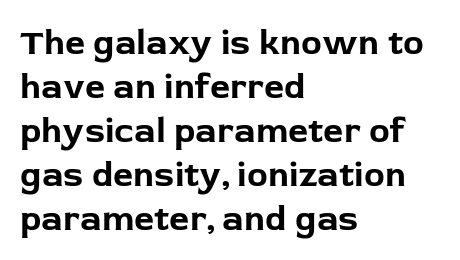
Q: Is the text bold? A: Yes.
Q: Is the text italic (slanted)? A: No, it is upright.
Q: Is the typeface a serif or a sans-serif typeface? A: Sans-serif.
Q: Is the text underlined? A: No.
Q: How is the paragraph aligned? A: Left-aligned.
Q: Is the spacing between letters normal or unusually wide? A: Normal.
Q: Is the spacing between lines tight, normal or loose? A: Normal.
Q: Width (condensed, normal, or wide)? A: Normal.
Q: Stroke contrast? A: Low.
Q: x-height? A: Medium.
Q: Monospaced? A: No.
